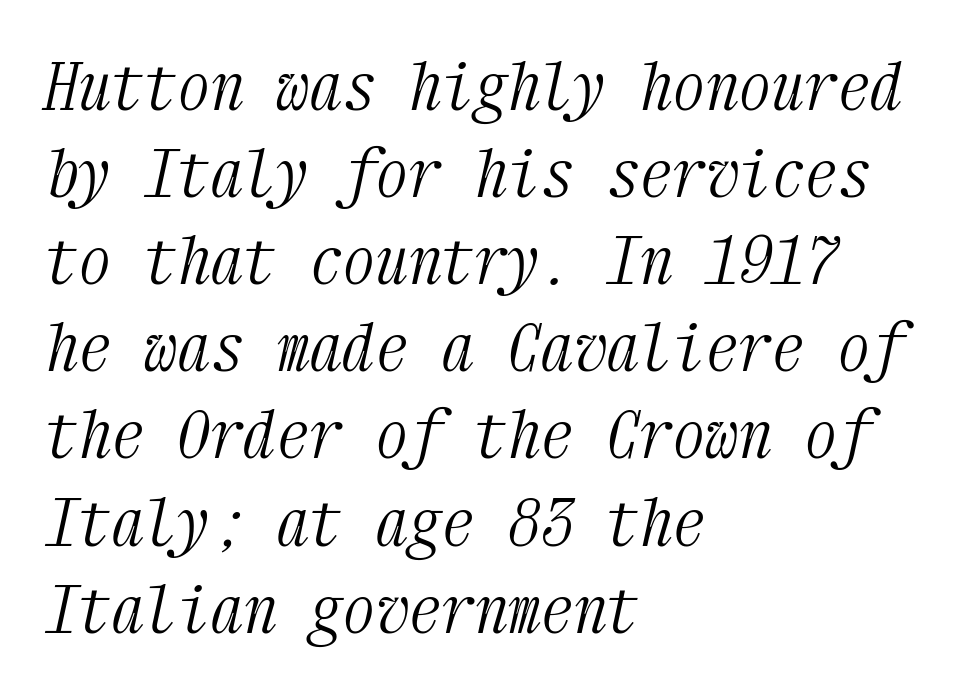
Q: Is the text bold? A: No.
Q: Is the text italic (slanted)? A: Yes, it leans right by about 12 degrees.
Q: Is the typeface a serif or a sans-serif typeface? A: Serif.
Q: Is the text underlined? A: No.
Q: How is the paragraph aligned? A: Left-aligned.
Q: Is the spacing between letters normal or unusually wide? A: Normal.
Q: Is the spacing between lines tight, normal or loose? A: Normal.
Q: Width (condensed, normal, or wide)? A: Condensed.
Q: Stroke contrast? A: Medium.
Q: x-height? A: Medium.
Q: Monospaced? A: Yes.
